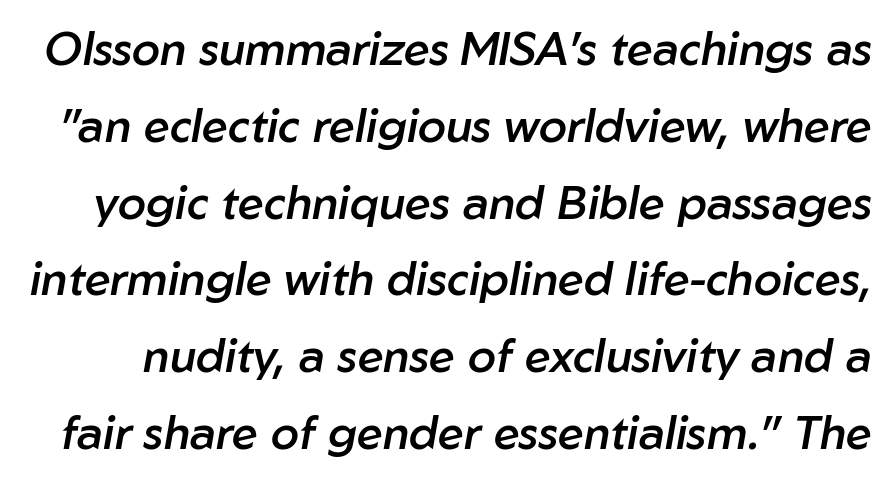
The image shows 46 px semibold type, italic (leaning right); set normal line spacing (1.67x), normal letter spacing, not underlined; low stroke contrast and a medium x-height.
